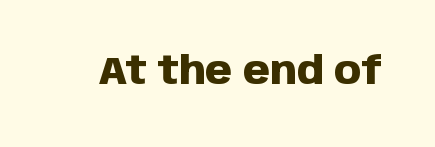
{"serif": "no", "italic": "no", "bold": "yes", "weight": "heavy", "width": "normal", "stroke_contrast": "low", "x_height": "large", "monospaced": "no", "underline": "no", "letter_spacing": "normal", "letter_spacing_em": 0.0, "glyph_px": 39}
